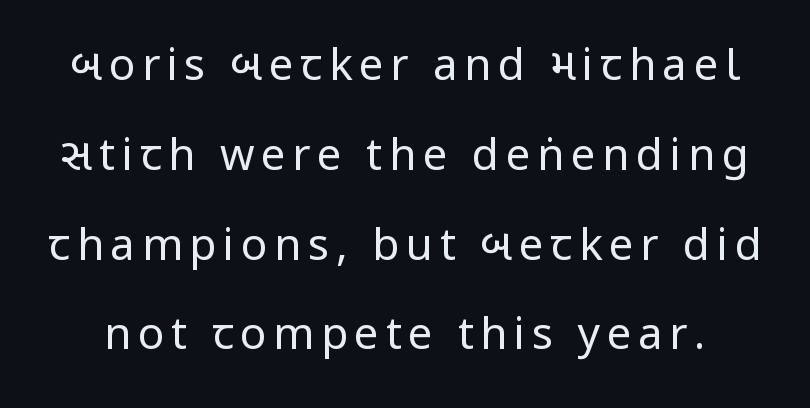
The font's upright variant was chosen for this text. The block of text is sparse from top to bottom, with ample space between rows. No extra ink here — the face is not bold. The words here are not underlined. Letterform terminals end flat and unadorned throughout the passage.
